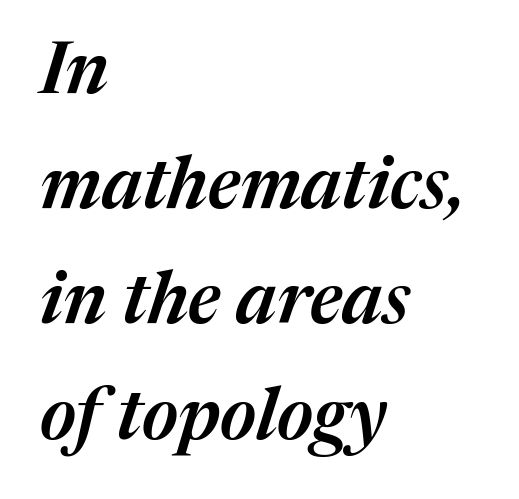
{"italic": "yes", "lean": "right", "slant_degrees": 17, "bold": "semi", "weight": "semibold", "width": "normal", "stroke_contrast": "medium", "x_height": "medium", "monospaced": "no", "underline": "no", "align": "left", "line_spacing": "normal", "line_spacing_ratio": 1.6, "letter_spacing": "normal", "letter_spacing_em": 0.0, "glyph_px": 72}
